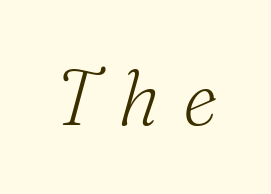
Q: Is the text bold? A: No.
Q: Is the text italic (slanted)? A: Yes, it leans right by about 16 degrees.
Q: Is the typeface a serif or a sans-serif typeface? A: Serif.
Q: Is the text underlined? A: No.
Q: Is the spacing between letters normal or unusually wide? A: Unusually wide.
Q: Width (condensed, normal, or wide)? A: Normal.
Q: Stroke contrast? A: Medium.
Q: x-height? A: Small.
Q: Monospaced? A: No.
